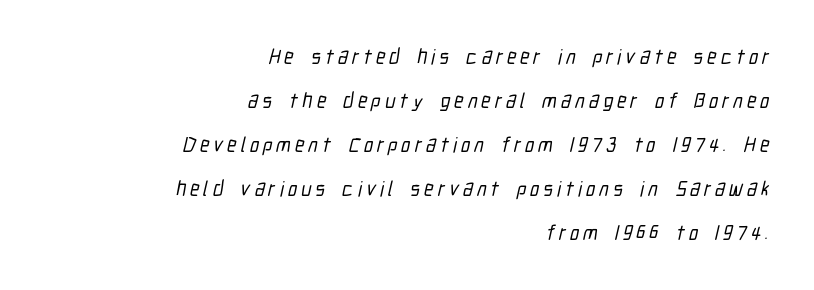
{"underline": "no", "align": "right", "line_spacing": "loose", "line_spacing_ratio": 2.09, "glyph_px": 21}
